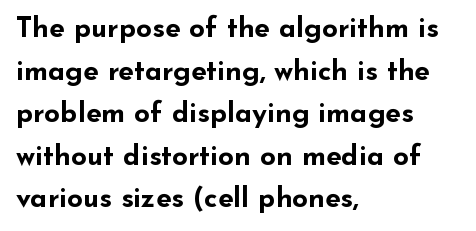
Whoever set this chose a conventional vertical rhythm. Heavy-handed strokes throughout: this text is bold. A sans-serif font was chosen for this passage. It's the straight-up-and-down kind of type. The passage shown is not underscored anywhere.
